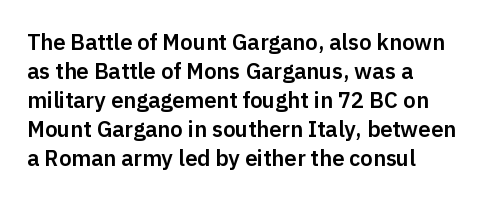
The image shows 22 px text type, upright; set left-aligned, normal line spacing (1.32x), normal letter spacing, not underlined.
